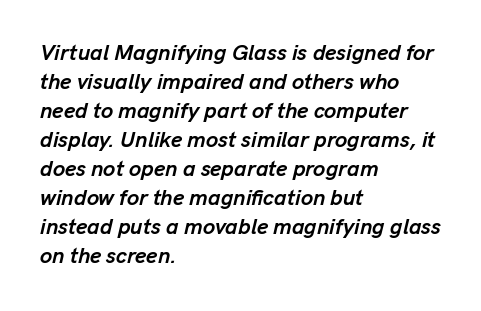
{"italic": "yes", "lean": "right", "slant_degrees": 13, "bold": "yes", "underline": "no", "align": "left", "line_spacing": "normal", "line_spacing_ratio": 1.32, "letter_spacing": "normal", "letter_spacing_em": 0.0, "glyph_px": 22}
